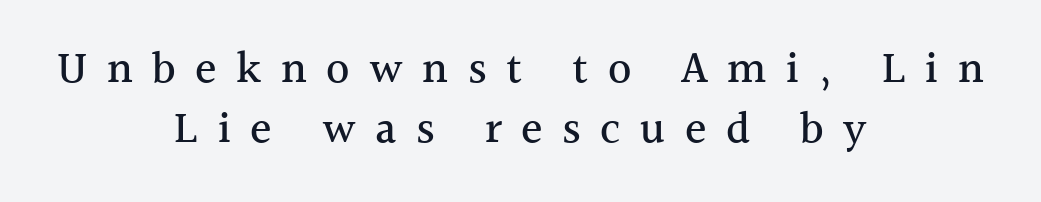
The letters carry serifs — small finishing strokes at the ends of their stems. The type sits square on the baseline with zero lean. No word sits above an underline. Horizontal bands of white between lines are of average thickness. Notice how the passage keeps no hard edge, just a central spine. Varying glyph widths throughout — classic text-font behaviour.
